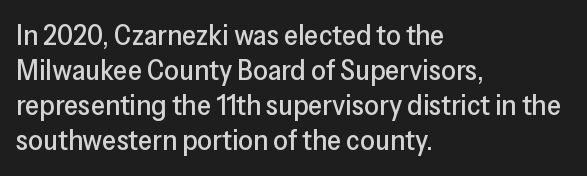
Q: Is the text italic (slanted)? A: No, it is upright.
Q: Is the typeface a serif or a sans-serif typeface? A: Sans-serif.
Q: Is the text underlined? A: No.
Q: How is the paragraph aligned? A: Left-aligned.
Q: Is the spacing between letters normal or unusually wide? A: Normal.
Q: Width (condensed, normal, or wide)? A: Normal.
Q: Stroke contrast? A: Low.
Q: x-height? A: Medium.
Q: Monospaced? A: No.
